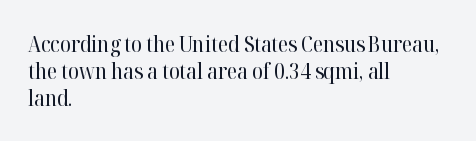
Q: Is the text bold? A: No.
Q: Is the text italic (slanted)? A: No, it is upright.
Q: Is the text underlined? A: No.
Q: How is the paragraph aligned? A: Left-aligned.
Q: Is the spacing between letters normal or unusually wide? A: Normal.
